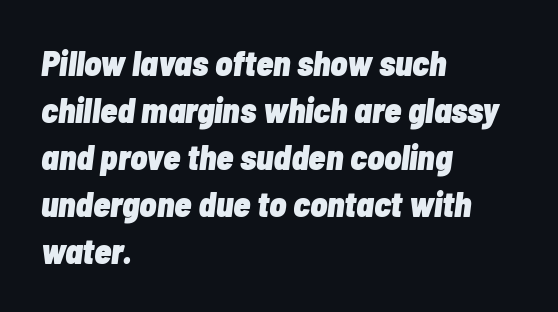
{"italic": "yes", "lean": "right", "slant_degrees": 7, "bold": "yes", "weight": "heavy", "width": "condensed", "stroke_contrast": "low", "x_height": "medium", "monospaced": "no", "underline": "no", "align": "left", "line_spacing": "normal", "line_spacing_ratio": 1.34, "letter_spacing": "normal", "letter_spacing_em": 0.0, "glyph_px": 35}
